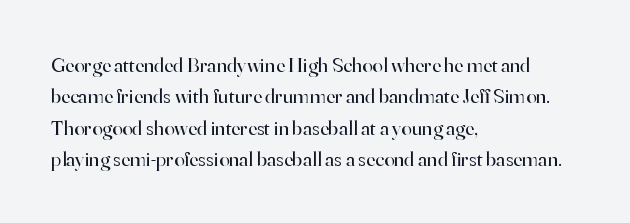
The image shows 21 px text type, upright; set left-aligned, normal line spacing (1.49x), normal letter spacing, not underlined.
